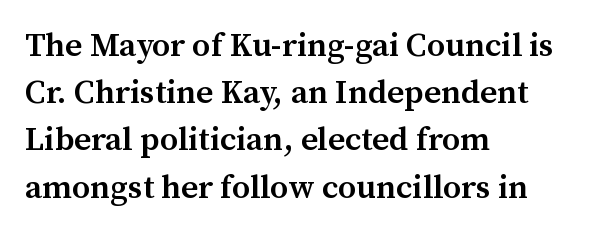
The image shows 33 px semibold serif type, upright; set left-aligned, normal line spacing (1.43x), normal letter spacing, not underlined; medium stroke contrast and a medium x-height.
